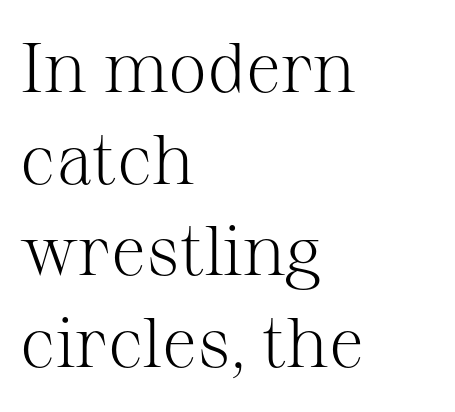
The image shows 70 px light serif type, upright; set left-aligned, normal line spacing (1.31x), normal letter spacing, not underlined; medium stroke contrast and a medium x-height.
